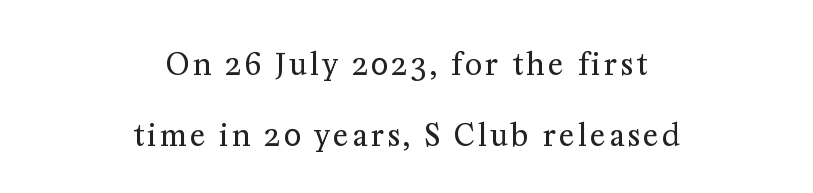
{"serif": "yes", "italic": "no", "bold": "no", "weight": "regular", "width": "normal", "stroke_contrast": "medium", "x_height": "medium", "monospaced": "no", "underline": "no", "align": "center", "line_spacing": "loose", "line_spacing_ratio": 2.46, "glyph_px": 29}
